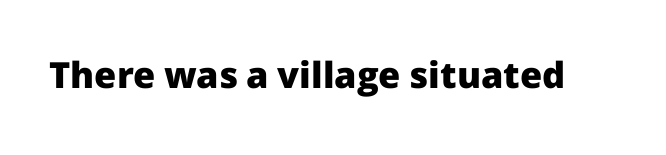
Q: Is the text bold? A: Yes.
Q: Is the text italic (slanted)? A: No, it is upright.
Q: Is the typeface a serif or a sans-serif typeface? A: Sans-serif.
Q: Is the text underlined? A: No.
Q: Is the spacing between letters normal or unusually wide? A: Normal.
Q: Width (condensed, normal, or wide)? A: Normal.
Q: Stroke contrast? A: Low.
Q: x-height? A: Medium.
Q: Monospaced? A: No.
